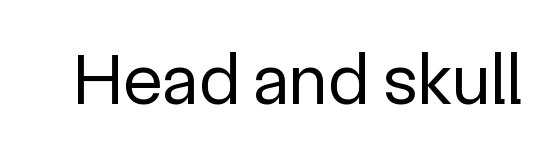
The image shows 73 px regular-weight sans-serif type, upright; set normal letter spacing, not underlined; a medium x-height.
